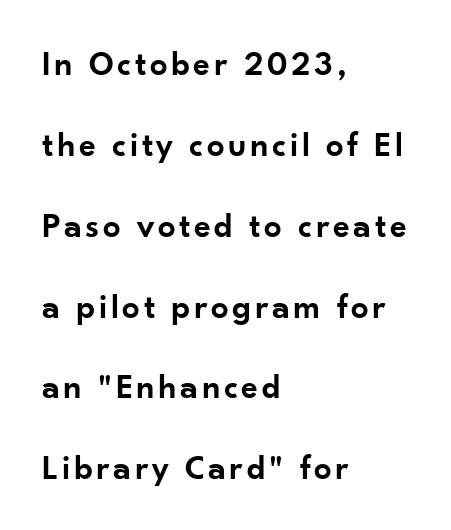
The image shows 35 px semibold sans-serif type, upright; set left-aligned, loose line spacing (2.31x), not underlined; low stroke contrast and a small x-height.
